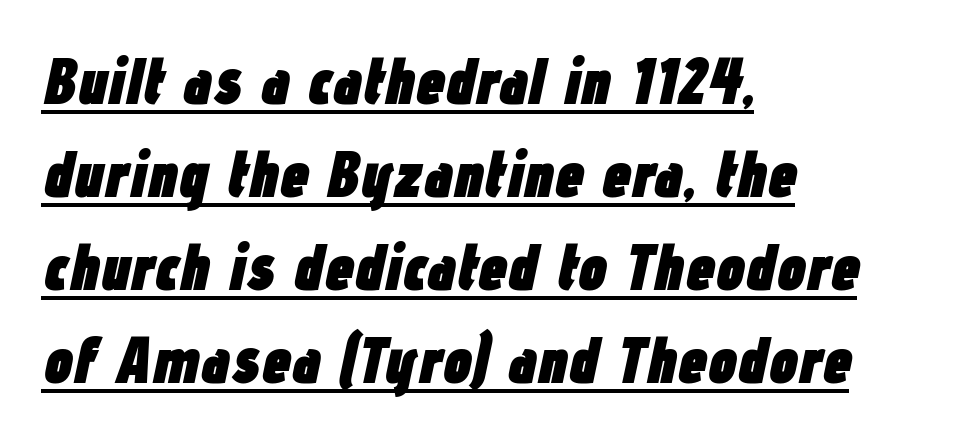
{"italic": "yes", "lean": "right", "slant_degrees": 12, "bold": "yes", "weight": "heavy", "width": "condensed", "stroke_contrast": "low", "x_height": "medium", "monospaced": "no", "underline": "yes", "align": "left", "line_spacing": "normal", "line_spacing_ratio": 1.43, "letter_spacing": "normal", "letter_spacing_em": 0.0, "glyph_px": 65}
